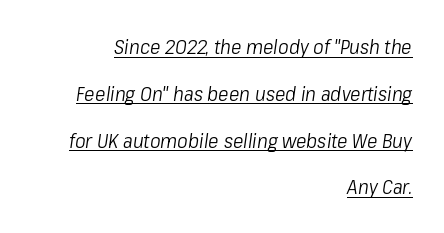
Q: Is the text bold? A: No.
Q: Is the text italic (slanted)? A: Yes, it leans right by about 8 degrees.
Q: Is the text underlined? A: Yes.
Q: How is the paragraph aligned? A: Right-aligned.
Q: Is the spacing between letters normal or unusually wide? A: Normal.
Q: Is the spacing between lines tight, normal or loose? A: Loose.
